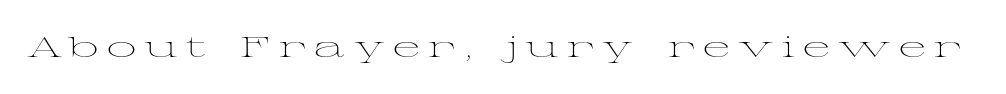
{"serif": "yes", "italic": "no", "bold": "no", "weight": "light", "width": "wide", "stroke_contrast": "medium", "x_height": "medium", "monospaced": "no", "underline": "no", "letter_spacing": "wide", "letter_spacing_em": 0.29, "glyph_px": 29}
